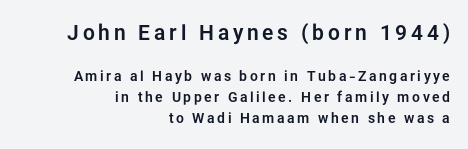
Q: Is the text italic (slanted)? A: No, it is upright.
Q: Is the text underlined? A: No.
Q: How is the paragraph aligned? A: Right-aligned.
Q: Is the spacing between lines tight, normal or loose? A: Normal.
Q: Which block of text is set in a larger size, the first (top) or the second (bottom)? A: The first (top) one.
